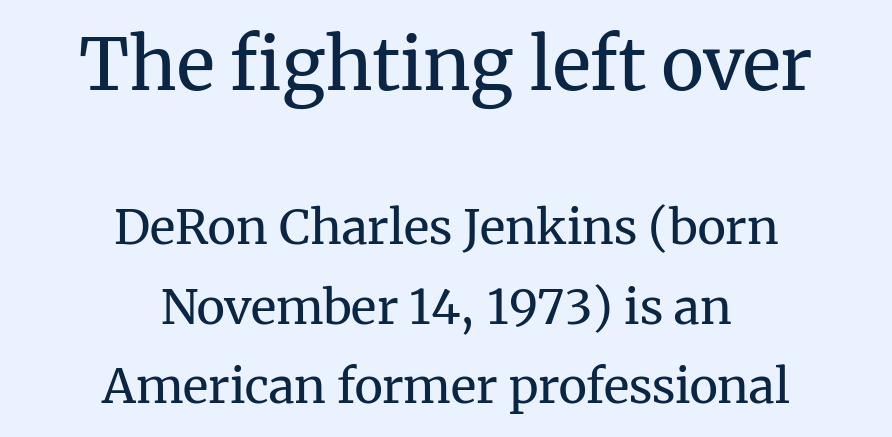
Which of the two is more prominent by size? The first, at the top. These lines were composed using upright roman letters. The gap between lines stays unmarked. Typographically, this falls in the serif category.
